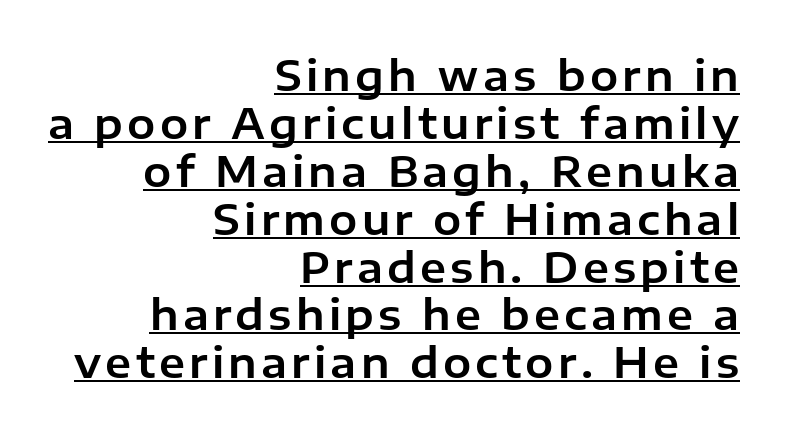
{"serif": "no", "italic": "no", "width": "normal", "stroke_contrast": "low", "x_height": "medium", "monospaced": "no", "underline": "yes", "align": "right", "line_spacing": "tight", "line_spacing_ratio": 1.14, "glyph_px": 42}
